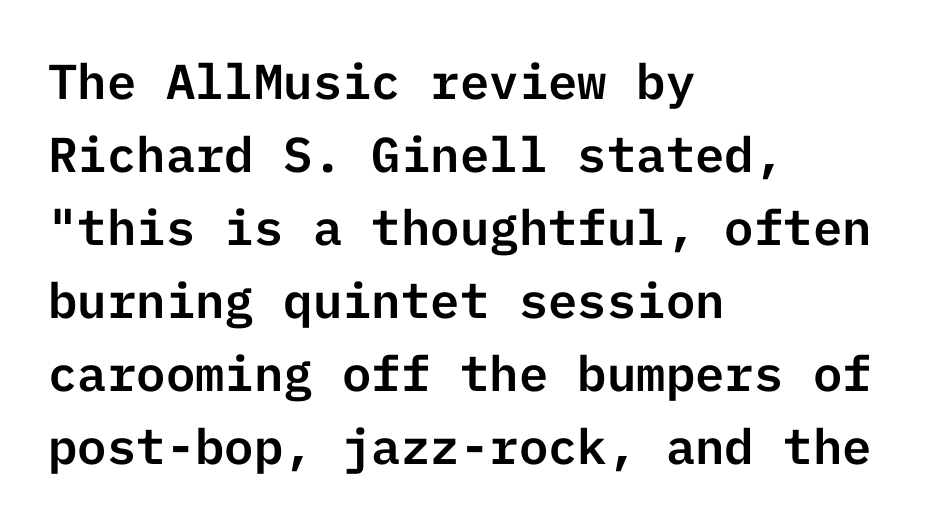
The vertical gap from one line to the next is medium. The specimen omits any rule beneath the text block's lines. Unlike a traditional serif, this face leaves its strokes unadorned. Here the glyphs are tracked normally, forming tight word shapes.
